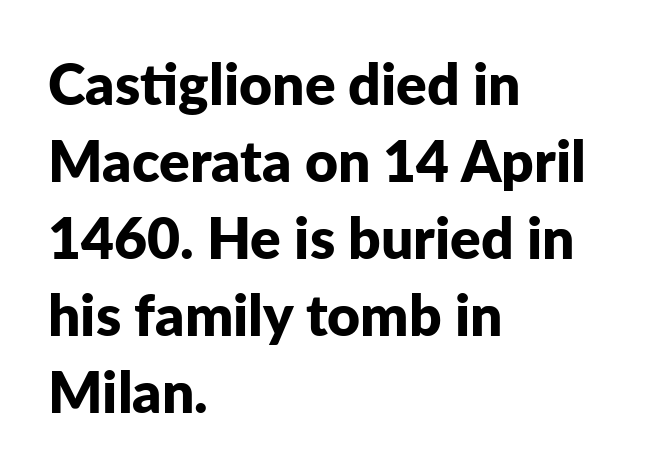
Q: Is the text bold? A: Yes.
Q: Is the text italic (slanted)? A: No, it is upright.
Q: Is the typeface a serif or a sans-serif typeface? A: Sans-serif.
Q: Is the text underlined? A: No.
Q: How is the paragraph aligned? A: Left-aligned.
Q: Is the spacing between letters normal or unusually wide? A: Normal.
Q: Is the spacing between lines tight, normal or loose? A: Normal.
Q: Width (condensed, normal, or wide)? A: Normal.
Q: Stroke contrast? A: Low.
Q: x-height? A: Medium.
Q: Monospaced? A: No.
